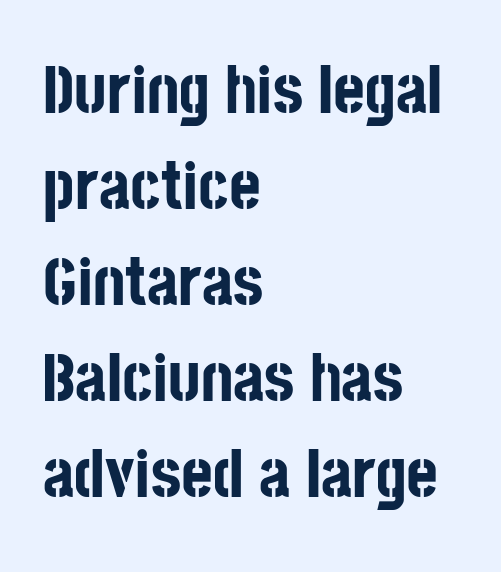
Type without underlining. The face used here has the dense, thick strokes of a bold. This sample uses a sans-serif face. This sample keeps an unexceptional amount of space between lines. Horizontal alignment here is leftward, the default for most running prose. Do the characters align in a grid? No, the font is proportional.
